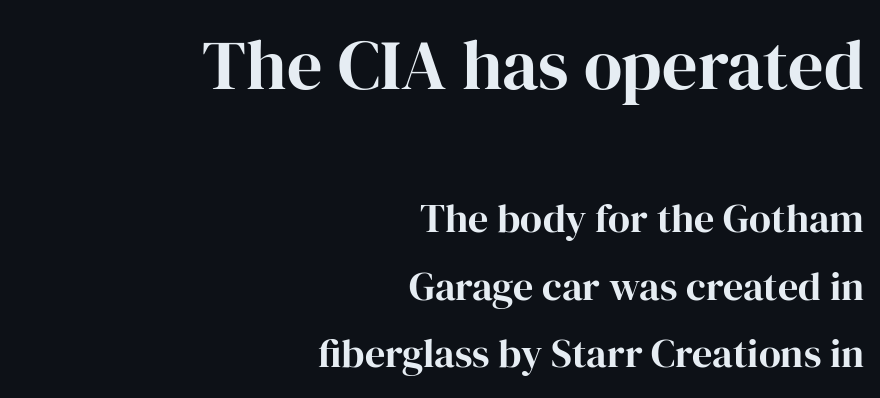
Here the first block reads like a headline and the second like body copy. Compared with an ordinary text face, these strokes are far heavier — a full bold. Observe the serifs anchoring each vertical stroke in this sample. The space beneath each line is pristine and unruled.
